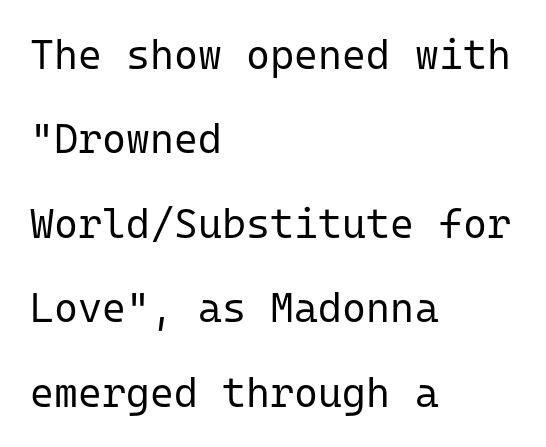
{"serif": "no", "italic": "no", "bold": "no", "weight": "regular", "width": "normal", "stroke_contrast": "low", "x_height": "medium", "monospaced": "yes", "underline": "no", "align": "left", "line_spacing": "loose", "line_spacing_ratio": 2.06, "letter_spacing": "normal", "letter_spacing_em": 0.0, "glyph_px": 41}
